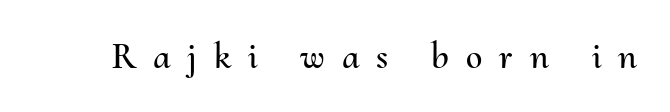
The image shows 37 px text type, upright; set unusually wide letter spacing (+0.46 em), not underlined; medium stroke contrast and a small x-height.
